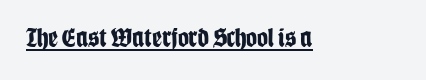
The letters stand straight up with perfectly vertical stems. Between one letter and the next there's only the usual sliver of space. Underlining? Definitely there. Strokes here are thick enough to call this a true bold.
